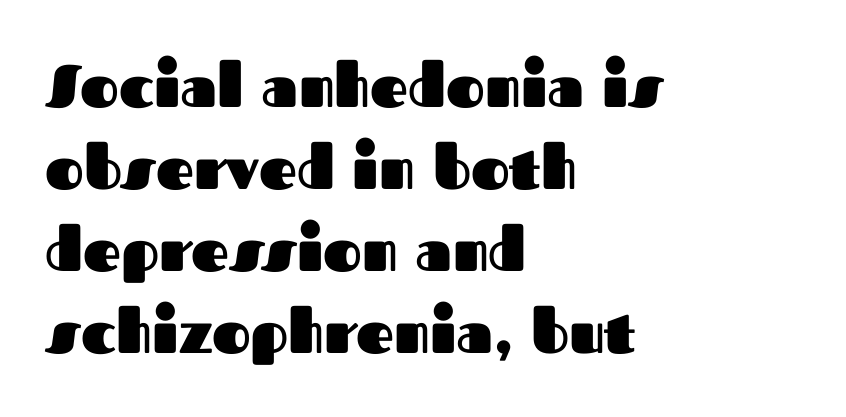
Q: Is the text bold? A: Yes.
Q: Is the text italic (slanted)? A: No, it is upright.
Q: Is the typeface a serif or a sans-serif typeface? A: Sans-serif.
Q: Is the text underlined? A: No.
Q: How is the paragraph aligned? A: Left-aligned.
Q: Is the spacing between letters normal or unusually wide? A: Normal.
Q: Is the spacing between lines tight, normal or loose? A: Normal.
Q: Width (condensed, normal, or wide)? A: Normal.
Q: Stroke contrast? A: Medium.
Q: x-height? A: Medium.
Q: Monospaced? A: No.
